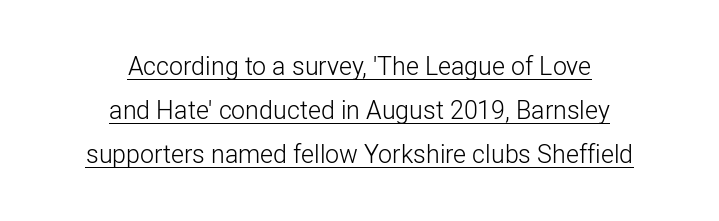
The image shows 25 px text type, upright; set centered, line spacing 1.76x, normal letter spacing, underlined.
